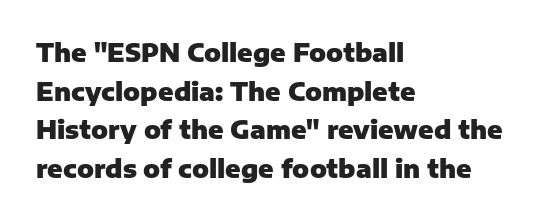
Q: Is the text bold? A: Yes.
Q: Is the text italic (slanted)? A: No, it is upright.
Q: Is the text underlined? A: No.
Q: How is the paragraph aligned? A: Left-aligned.
Q: Is the spacing between letters normal or unusually wide? A: Normal.
Q: Is the spacing between lines tight, normal or loose? A: Normal.
